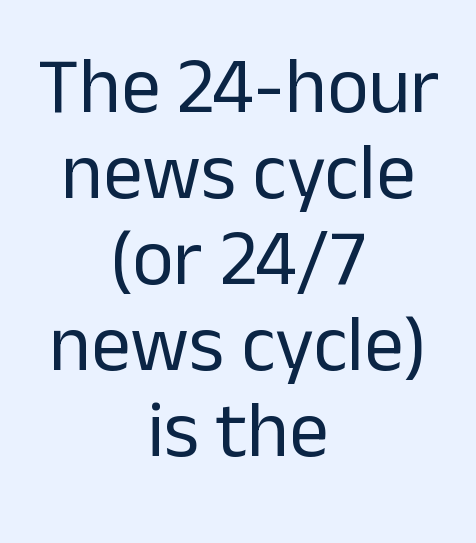
Beneath every word, the page is bare. The type family on display is of the sans-serif kind. The passage shown is typed in a proportional face where columns would drift. The letters look calm and open, with moderate or lighter stems. The letters stand straight up with perfectly vertical stems.
